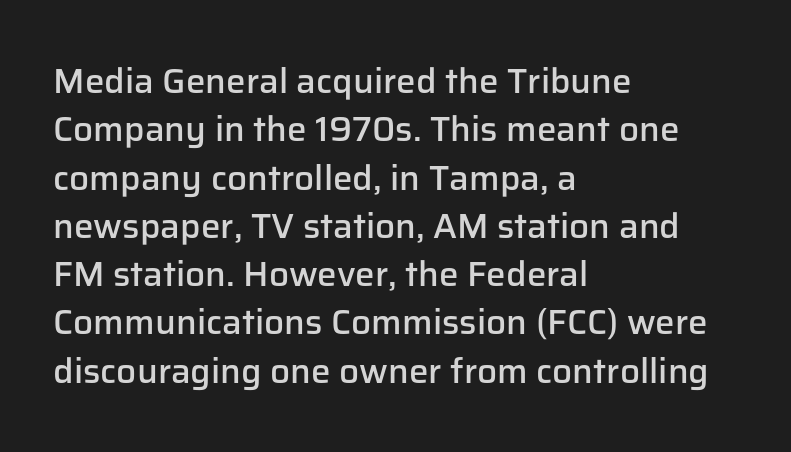
These lines were composed using upright roman letters. The space beneath each line is pristine and unruled. Teacher's note: observe the even left margin — that is flush-left alignment. These lines are composed in type without serifs. Stems and bowls a touch heavier than normal — semibold.
